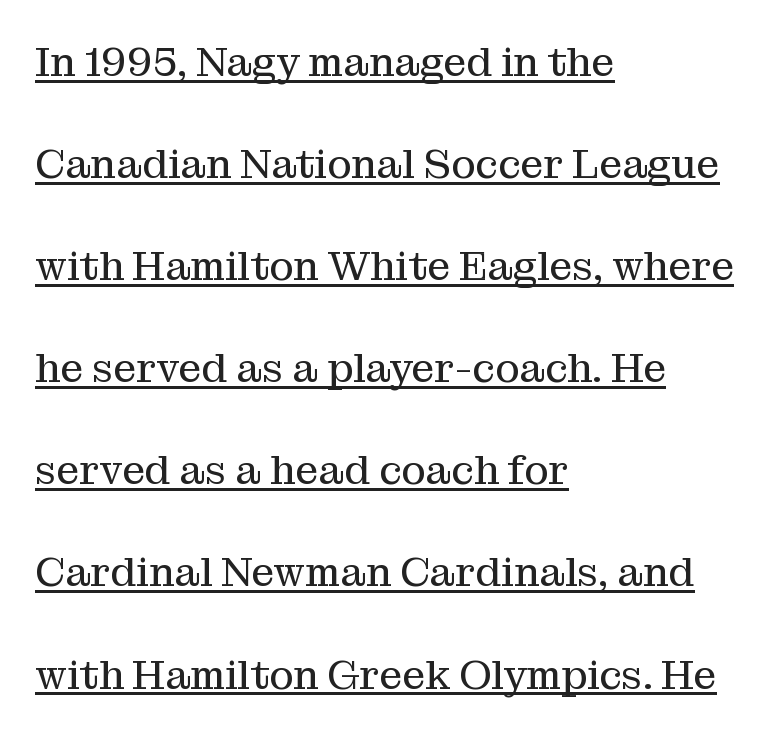
The image shows 41 px regular-weight serif type, upright; set left-aligned, loose line spacing (2.49x), normal letter spacing, underlined; medium stroke contrast and a medium x-height.
